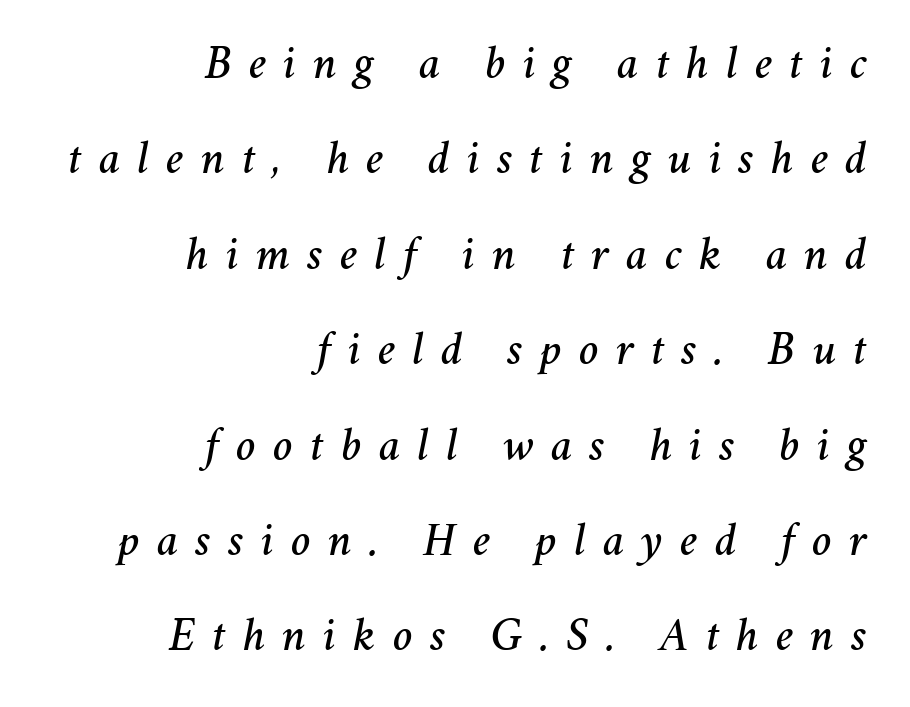
{"italic": "yes", "lean": "right", "slant_degrees": 11, "width": "normal", "stroke_contrast": "medium", "x_height": "medium", "monospaced": "no", "underline": "no", "align": "right", "line_spacing": "loose", "line_spacing_ratio": 2.03, "letter_spacing": "wide", "letter_spacing_em": 0.36, "glyph_px": 47}
